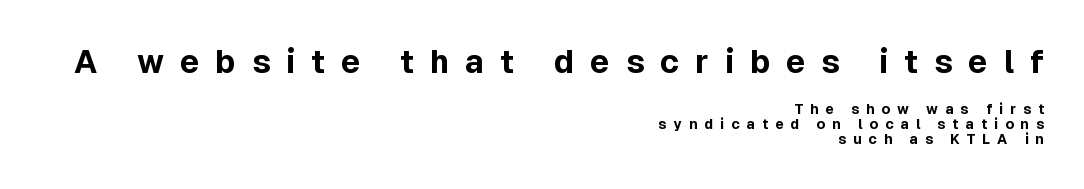
A student would notice the top passage is typeset larger than what follows. You could barely slide anything between these rows. Quick note: not italic, upright. The tracking jumps out immediately: characters are airy and widely separated. I'd describe the lettering as bold — thick and assertive. You could not count columns in this text — the font is proportionally spaced.
